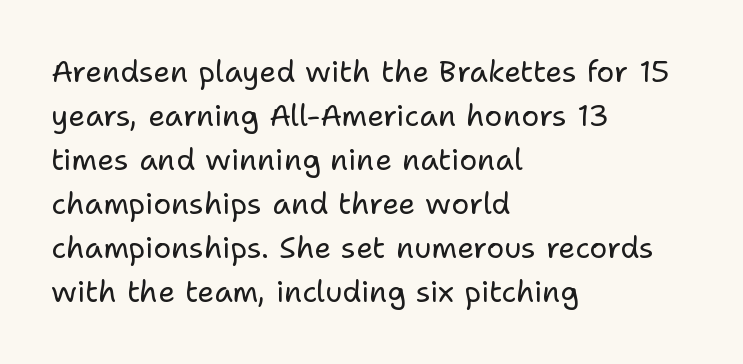
The image shows 30 px regular-weight sans-serif type, upright; set left-aligned, normal line spacing (1.47x), normal letter spacing, not underlined; low stroke contrast and a medium x-height.
